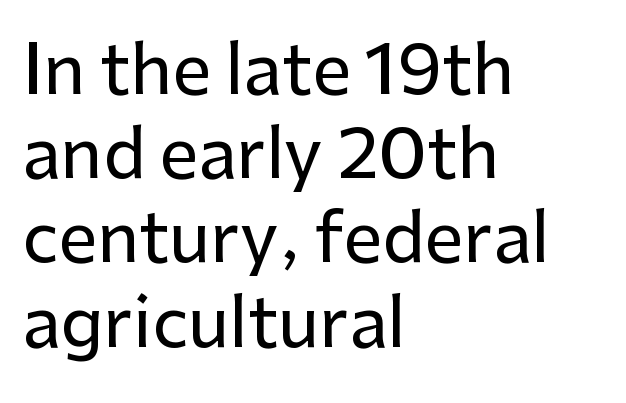
{"serif": "no", "italic": "no", "width": "normal", "stroke_contrast": "low", "x_height": "medium", "monospaced": "no", "underline": "no", "align": "left", "line_spacing_ratio": 1.22, "letter_spacing": "normal", "letter_spacing_em": 0.0, "glyph_px": 69}
